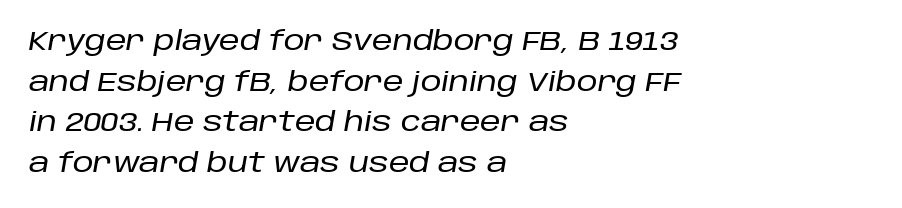
The image shows 26 px text type, italic (leaning right); set left-aligned, normal line spacing (1.56x), normal letter spacing, not underlined.
